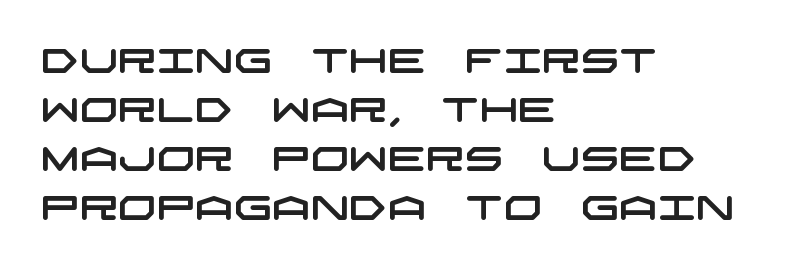
Q: Is the typeface a serif or a sans-serif typeface? A: Sans-serif.
Q: Is the text underlined? A: No.
Q: How is the paragraph aligned? A: Left-aligned.
Q: Is the spacing between letters normal or unusually wide? A: Normal.
Q: Is the spacing between lines tight, normal or loose? A: Normal.
Q: Width (condensed, normal, or wide)? A: Wide.
Q: Stroke contrast? A: Low.
Q: x-height? A: Large.
